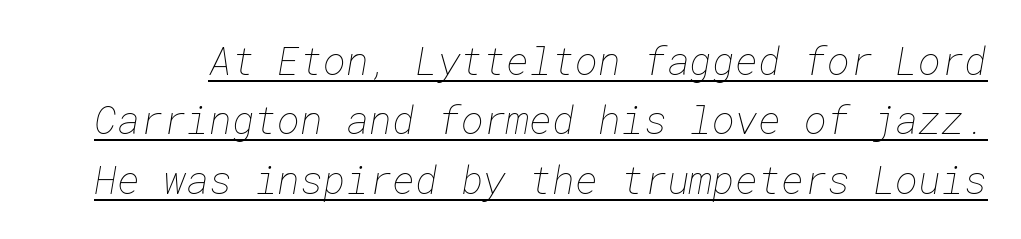
Quick note: interline space is typical. The gaps between neighbouring characters are ordinary and unremarkable. No heavy texture on the line: the type isn't bold. Emphasis is given by a line drawn under the lettering.
